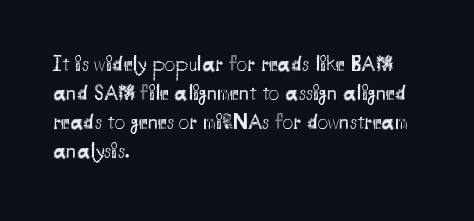
{"italic": "no", "bold": "no", "underline": "no", "align": "left", "line_spacing": "normal", "line_spacing_ratio": 1.38, "letter_spacing": "normal", "letter_spacing_em": 0.0, "glyph_px": 21}
